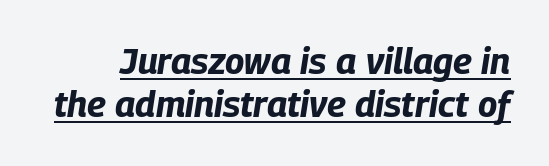
The rendering uses the underline text-decoration. Look at the stroke-to-counter ratio: heavy, a bold. Between one letter and the next there's only the usual sliver of space. These lines are rendered in a variable-pitch font. Characters are canted at an angle relative to the baseline's perpendicular.
